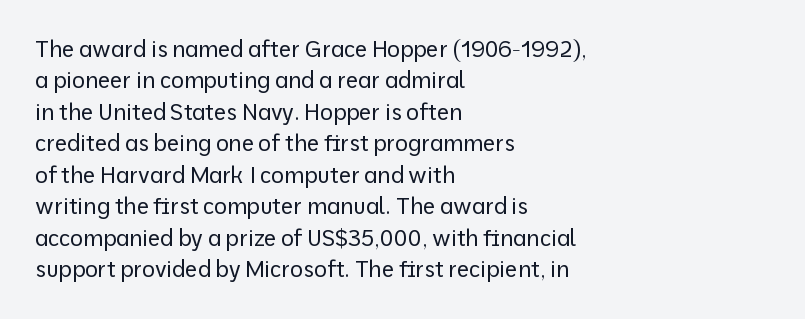
The line-height multiplier appears to be the usual default. The ragged edge is on the right, which tells us the setting is flush left. A typesetter would mark this as roman, not italic. This sample uses plain, unmodified letter spacing. No letter is thick-stroked: the sample isn't bold.
